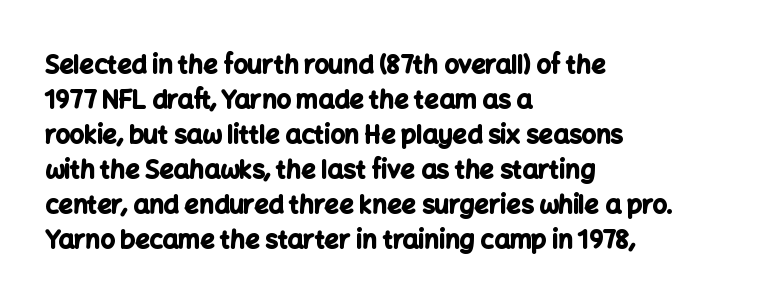
The image shows 25 px bold type, upright; set left-aligned, normal line spacing (1.4x), normal letter spacing, not underlined.
